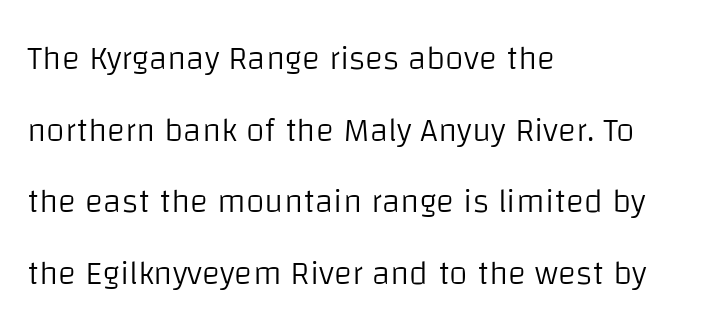
Tall strokes in this sample are plumb rather than angled. The letterforms sit shoulder to shoulder at normal distance. Each letter keeps its own natural width here, so spacing adapts to shape. The letters carry no serifs — their stems end cleanly without finishing strokes.
